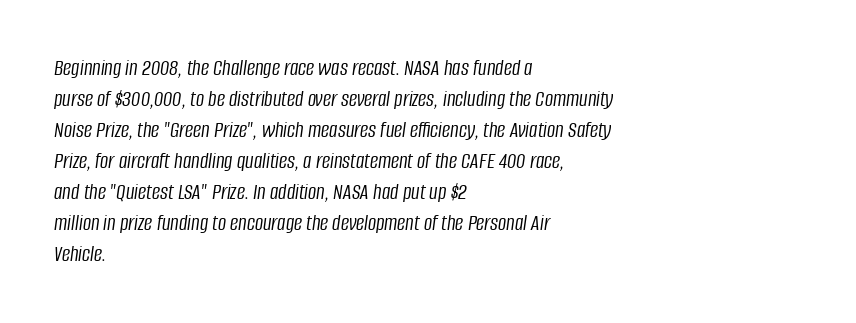
{"italic": "yes", "lean": "right", "slant_degrees": 8, "bold": "no", "underline": "no", "align": "left", "line_spacing": "normal", "line_spacing_ratio": 1.35, "letter_spacing": "normal", "letter_spacing_em": 0.0, "glyph_px": 23}
